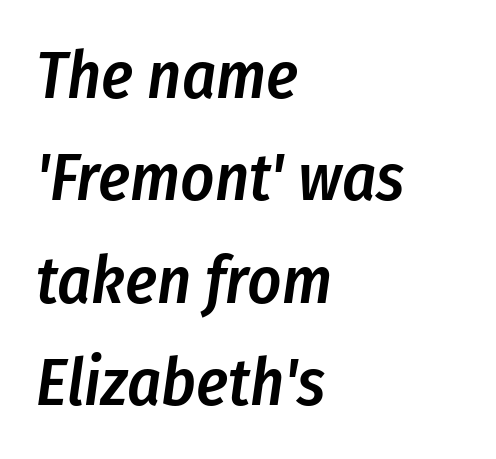
Q: Is the text bold? A: Semi-bold.
Q: Is the text italic (slanted)? A: Yes, it leans right by about 8 degrees.
Q: Is the text underlined? A: No.
Q: How is the paragraph aligned? A: Left-aligned.
Q: Is the spacing between letters normal or unusually wide? A: Normal.
Q: Is the spacing between lines tight, normal or loose? A: Normal.
Q: Width (condensed, normal, or wide)? A: Condensed.
Q: Stroke contrast? A: Low.
Q: x-height? A: Medium.
Q: Monospaced? A: No.
